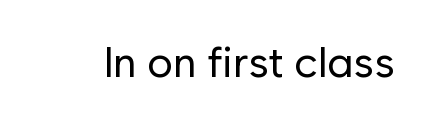
{"serif": "no", "italic": "no", "bold": "no", "weight": "regular", "width": "normal", "stroke_contrast": "low", "x_height": "medium", "monospaced": "no", "underline": "no", "letter_spacing": "normal", "letter_spacing_em": 0.0, "glyph_px": 43}
